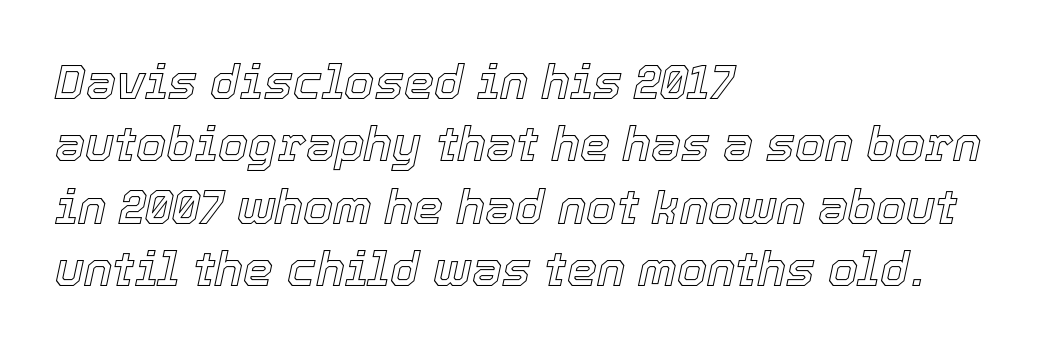
The image shows 48 px text type, italic (leaning right); set left-aligned, normal line spacing (1.3x), normal letter spacing, not underlined; a medium x-height.
